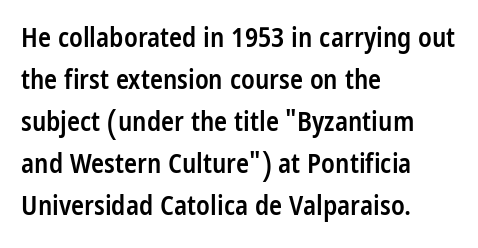
The image shows 27 px text type, upright; set left-aligned, normal line spacing (1.56x), normal letter spacing, not underlined.
